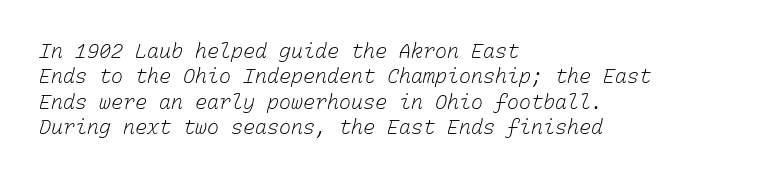
{"bold": "no", "underline": "no", "align": "left", "line_spacing": "normal", "line_spacing_ratio": 1.27, "letter_spacing": "normal", "letter_spacing_em": 0.0, "glyph_px": 20}
